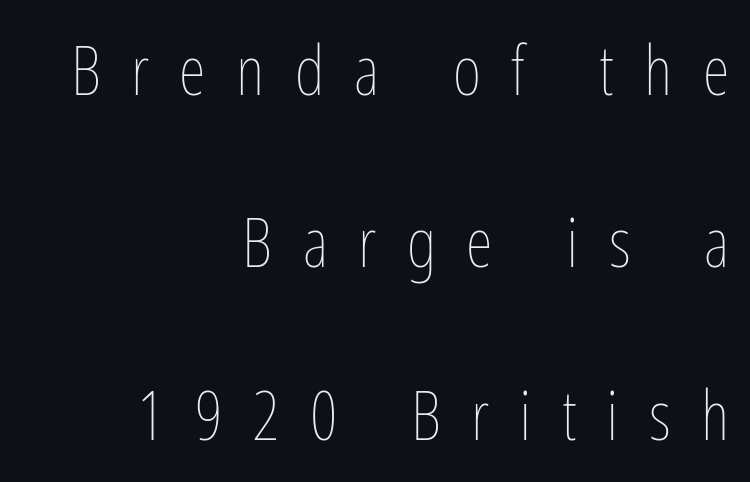
Q: Is the text bold? A: No.
Q: Is the text italic (slanted)? A: No, it is upright.
Q: Is the text underlined? A: No.
Q: How is the paragraph aligned? A: Right-aligned.
Q: Is the spacing between letters normal or unusually wide? A: Unusually wide.
Q: Is the spacing between lines tight, normal or loose? A: Loose.
Q: Width (condensed, normal, or wide)? A: Condensed.
Q: Stroke contrast? A: Low.
Q: x-height? A: Medium.
Q: Monospaced? A: No.
